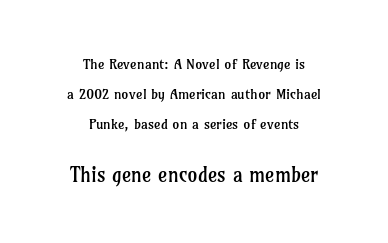
The image shows 20 px text type, upright; set centered, loose line spacing (2.16x), normal letter spacing, not underlined; the second (bottom) block is 1.43x larger.
